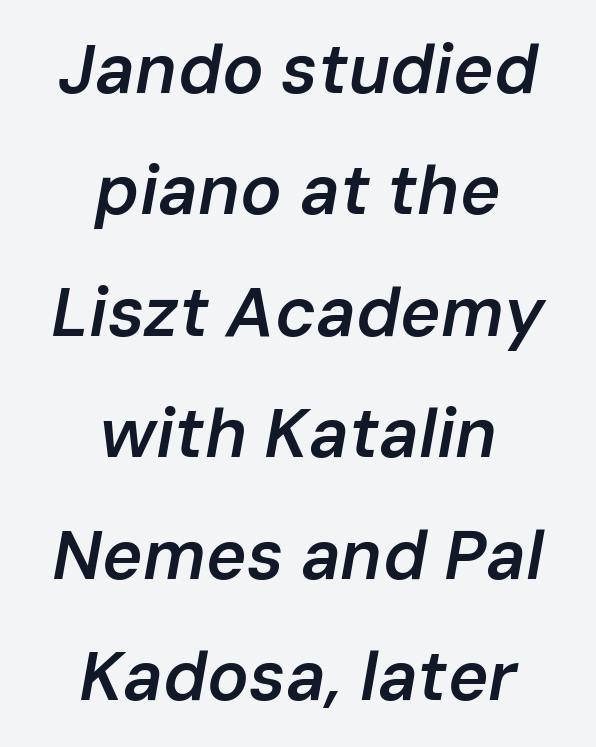
These lines are rendered in a variable-pitch font. These lines keep a tight, regular rhythm from letter to letter. I'd describe the lettering as semibold — firm but not a full bold. A clean baseline with only descenders dipping below it.
